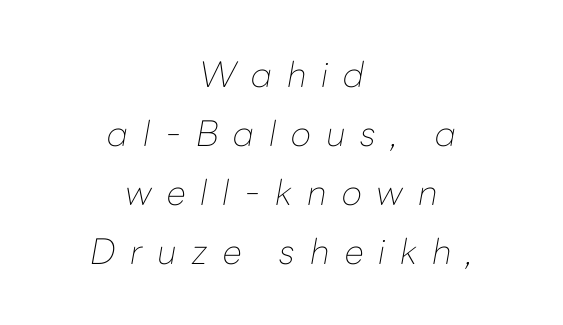
{"italic": "yes", "lean": "right", "slant_degrees": 10, "bold": "no", "weight": "thin", "width": "normal", "stroke_contrast": "low", "x_height": "medium", "monospaced": "no", "underline": "no", "align": "center", "line_spacing": "normal", "line_spacing_ratio": 1.69, "letter_spacing": "wide", "letter_spacing_em": 0.42, "glyph_px": 35}
